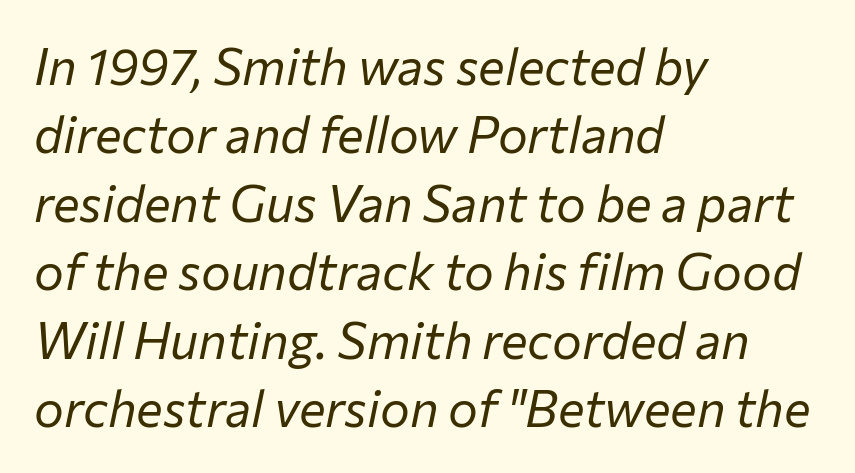
The image shows 50 px regular-weight type, italic (leaning right); set left-aligned, normal line spacing (1.37x), normal letter spacing, not underlined; low stroke contrast and a medium x-height.
